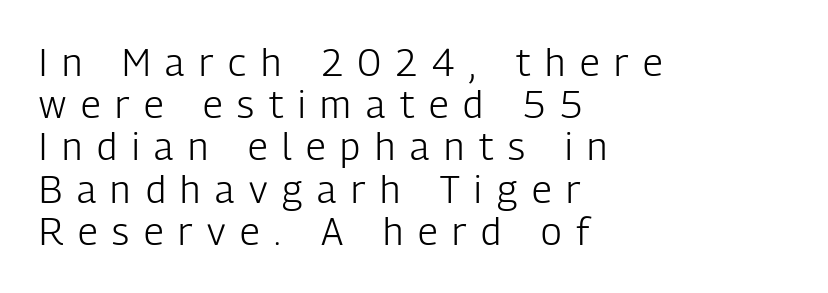
Is the block centered? No — it sits flush against the left margin. The words here are not underlined. The leading is snug, giving the passage a crowded texture. Looks like regular typesetting: each glyph gets only the width it needs. The lettering holds an erect, upright posture throughout. Heft: none added — not bold.
